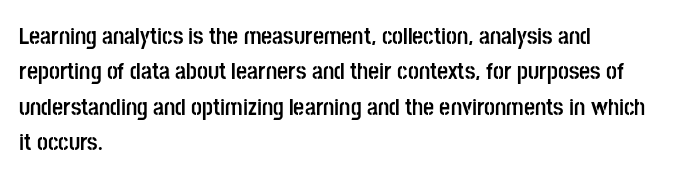
The baseline area is clear. Rendered with straight, roman letterforms. The face used here has the dense, thick strokes of a bold. One-word summary of the alignment: left.
